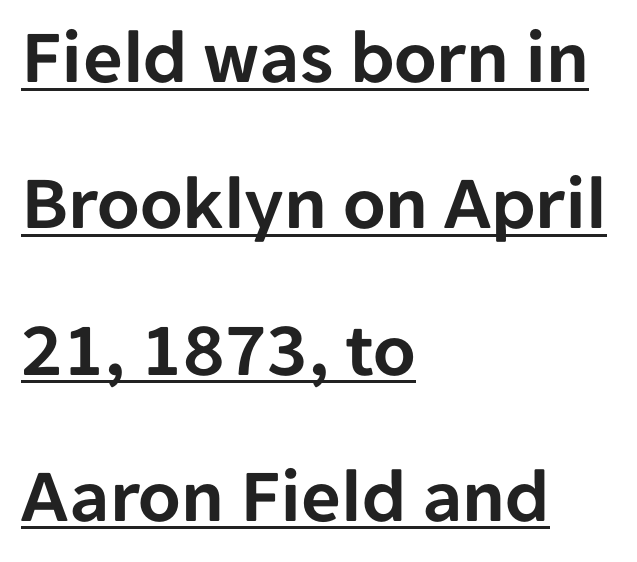
The image shows 77 px sans-serif type, upright; set left-aligned, loose line spacing (1.9x), normal letter spacing, underlined; low stroke contrast and a medium x-height.
